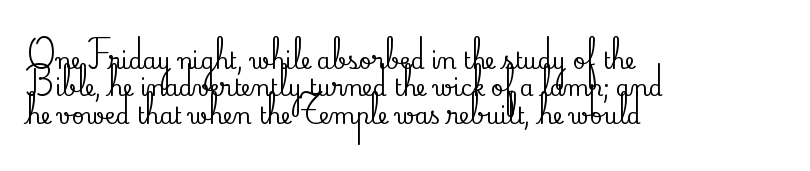
Letter spacing: default. Words float on clear page, feet unadorned. Every stem runs plumb, perpendicular to the baseline. Is there much room between lines? A standard amount, neither cramped nor airy. Reading down the block, your eye returns to a fixed left position each line.
